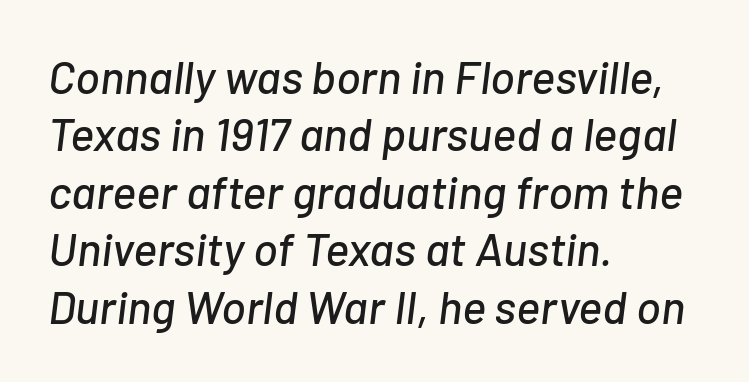
Q: Is the text italic (slanted)? A: Yes, it leans right by about 7 degrees.
Q: Is the text underlined? A: No.
Q: How is the paragraph aligned? A: Left-aligned.
Q: Is the spacing between letters normal or unusually wide? A: Normal.
Q: Is the spacing between lines tight, normal or loose? A: Normal.
Q: Width (condensed, normal, or wide)? A: Normal.
Q: Stroke contrast? A: Low.
Q: x-height? A: Medium.
Q: Monospaced? A: No.
